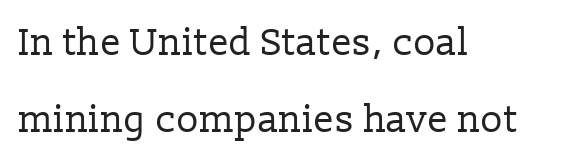
Q: Is the text bold? A: No.
Q: Is the text italic (slanted)? A: No, it is upright.
Q: Is the typeface a serif or a sans-serif typeface? A: Serif.
Q: Is the text underlined? A: No.
Q: How is the paragraph aligned? A: Left-aligned.
Q: Is the spacing between letters normal or unusually wide? A: Normal.
Q: Is the spacing between lines tight, normal or loose? A: Loose.
Q: Width (condensed, normal, or wide)? A: Normal.
Q: Stroke contrast? A: Low.
Q: x-height? A: Medium.
Q: Monospaced? A: No.
